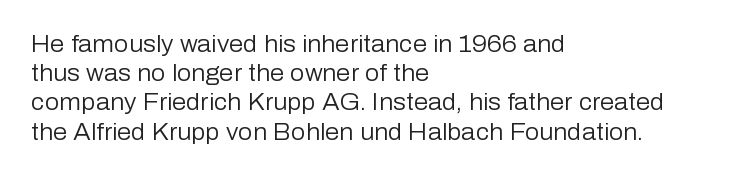
Q: Is the text bold? A: No.
Q: Is the text italic (slanted)? A: No, it is upright.
Q: Is the text underlined? A: No.
Q: How is the paragraph aligned? A: Left-aligned.
Q: Is the spacing between letters normal or unusually wide? A: Normal.
Q: Is the spacing between lines tight, normal or loose? A: Normal.
